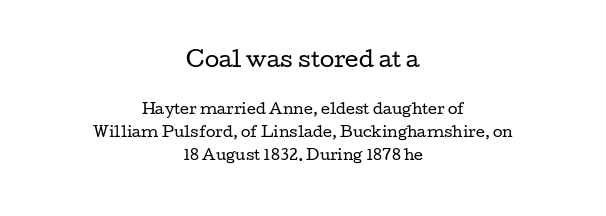
Q: Is the text bold? A: No.
Q: Is the text italic (slanted)? A: No, it is upright.
Q: Is the text underlined? A: No.
Q: How is the paragraph aligned? A: Centered.
Q: Is the spacing between letters normal or unusually wide? A: Normal.
Q: Is the spacing between lines tight, normal or loose? A: Normal.
Q: Which block of text is set in a larger size, the first (top) or the second (bottom)? A: The first (top) one.
